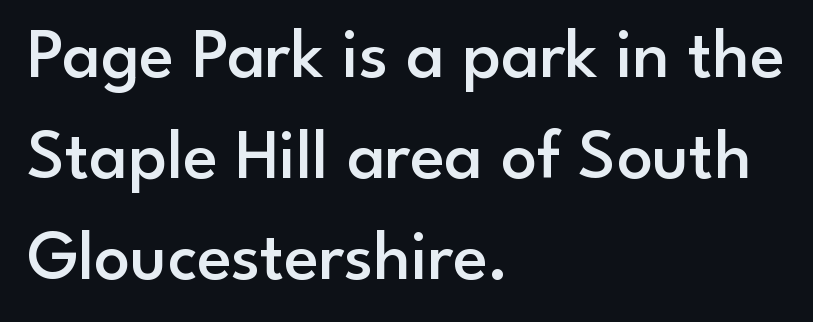
{"serif": "no", "italic": "no", "bold": "semi", "weight": "semibold", "width": "normal", "stroke_contrast": "low", "x_height": "small", "monospaced": "no", "underline": "no", "align": "left", "line_spacing": "normal", "line_spacing_ratio": 1.42, "letter_spacing": "normal", "letter_spacing_em": 0.0, "glyph_px": 71}
